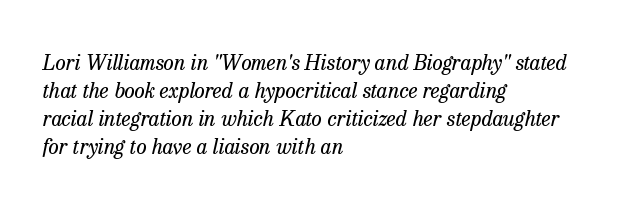
The image shows 21 px text type, italic (leaning right); set left-aligned, normal line spacing (1.33x), normal letter spacing, not underlined.
